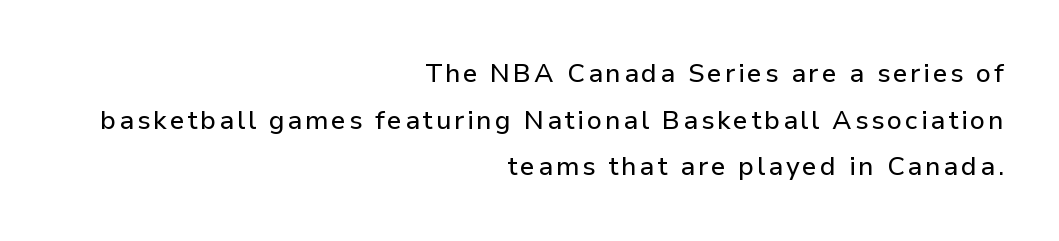
The image shows 26 px text type, upright; set right-aligned, line spacing 1.79x, not underlined.
